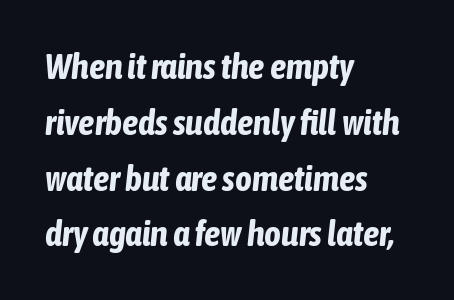
{"italic": "yes", "lean": "right", "slant_degrees": 6, "bold": "yes", "weight": "bold", "width": "condensed", "stroke_contrast": "low", "x_height": "medium", "monospaced": "no", "underline": "no", "align": "left", "line_spacing": "normal", "line_spacing_ratio": 1.55, "letter_spacing": "normal", "letter_spacing_em": 0.0, "glyph_px": 36}
